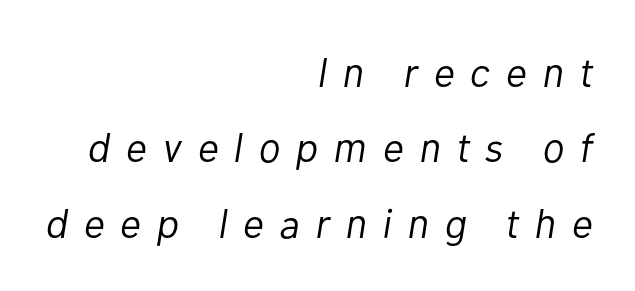
Q: Is the text bold? A: No.
Q: Is the text italic (slanted)? A: Yes, it leans right by about 10 degrees.
Q: Is the text underlined? A: No.
Q: How is the paragraph aligned? A: Right-aligned.
Q: Is the spacing between letters normal or unusually wide? A: Unusually wide.
Q: Width (condensed, normal, or wide)? A: Normal.
Q: Stroke contrast? A: Low.
Q: x-height? A: Medium.
Q: Monospaced? A: No.
